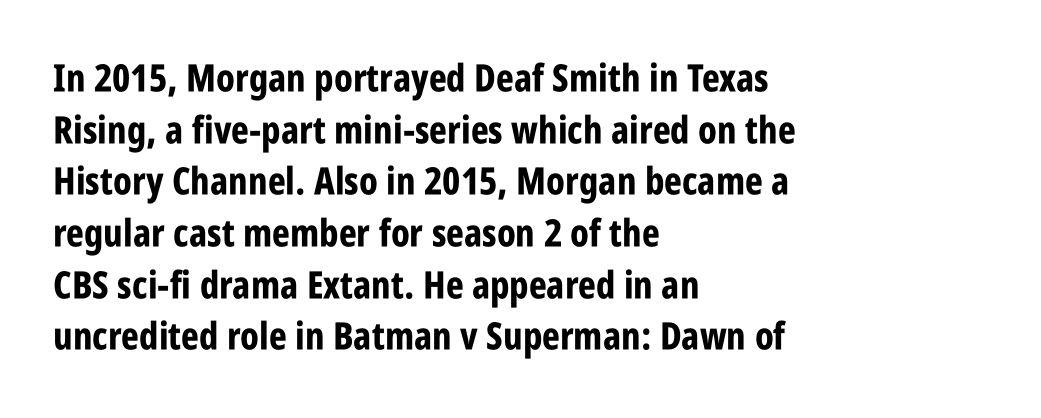
The image shows 38 px bold, condensed sans-serif type, upright; set left-aligned, normal line spacing (1.36x), normal letter spacing, not underlined; low stroke contrast and a large x-height.
